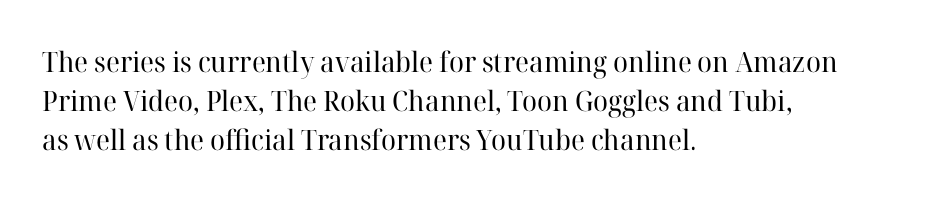
The passage is arranged the way most books set body copy — flush left. Notice how the stems are strictly vertical — no italics here. The glyphs are unaccompanied by any horizontal stroke below them. Leading matches the norm, producing a regular column. Old-style or modern, the face here clearly has serifs. The rendering keeps characters at their native spacing.
